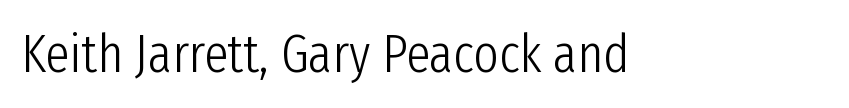
Q: Is the text bold? A: No.
Q: Is the text italic (slanted)? A: No, it is upright.
Q: Is the typeface a serif or a sans-serif typeface? A: Sans-serif.
Q: Is the text underlined? A: No.
Q: Is the spacing between letters normal or unusually wide? A: Normal.
Q: Width (condensed, normal, or wide)? A: Condensed.
Q: Stroke contrast? A: Low.
Q: x-height? A: Medium.
Q: Monospaced? A: No.
